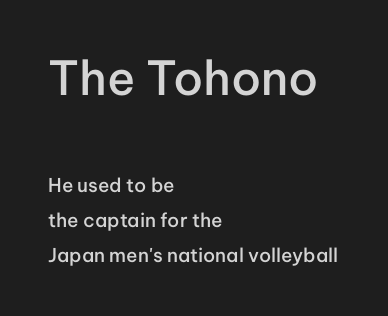
Q: Is the text bold? A: Semi-bold.
Q: Is the text italic (slanted)? A: No, it is upright.
Q: Is the typeface a serif or a sans-serif typeface? A: Sans-serif.
Q: Is the text underlined? A: No.
Q: How is the paragraph aligned? A: Left-aligned.
Q: Is the spacing between letters normal or unusually wide? A: Normal.
Q: Which block of text is set in a larger size, the first (top) or the second (bottom)? A: The first (top) one.
Q: Width (condensed, normal, or wide)? A: Normal.
Q: Stroke contrast? A: Low.
Q: x-height? A: Medium.
Q: Monospaced? A: No.
